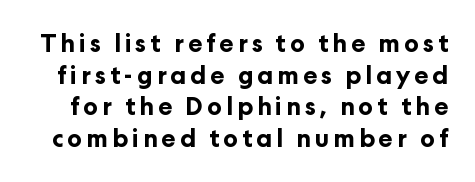
The font is running at its bold setting. The zone under the glyphs is completely vacant. Students, observe: this is what conventionally led text looks like. Posture: upright roman.
